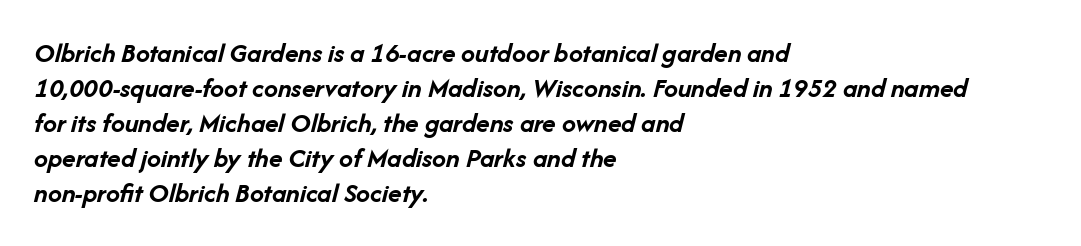
Q: Is the text bold? A: Yes.
Q: Is the text italic (slanted)? A: Yes, it leans right by about 14 degrees.
Q: Is the text underlined? A: No.
Q: How is the paragraph aligned? A: Left-aligned.
Q: Is the spacing between letters normal or unusually wide? A: Normal.
Q: Is the spacing between lines tight, normal or loose? A: Normal.
Q: Width (condensed, normal, or wide)? A: Normal.
Q: Stroke contrast? A: Low.
Q: x-height? A: Medium.
Q: Monospaced? A: No.
